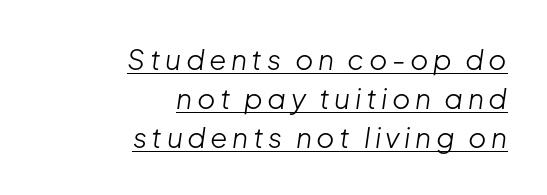
Q: Is the text bold? A: No.
Q: Is the text italic (slanted)? A: Yes, it leans right by about 8 degrees.
Q: Is the text underlined? A: Yes.
Q: How is the paragraph aligned? A: Right-aligned.
Q: Is the spacing between lines tight, normal or loose? A: Normal.
Q: Width (condensed, normal, or wide)? A: Normal.
Q: Stroke contrast? A: Low.
Q: x-height? A: Medium.
Q: Monospaced? A: No.
